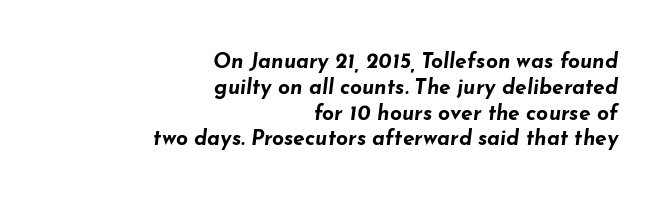
A bare baseline throughout the passage. The text block is weighted toward the right margin, trailing off unevenly leftward. The tracking reads as untouched default to a designer's eye. Slanted lettering throughout.
